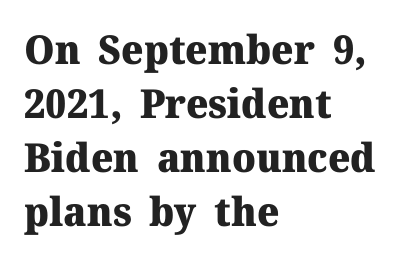
Characters remain perfectly vertical along every line. How would I describe the line gaps? Plain and ordinary. Look at the bottom of the vertical strokes: they flare into serifs here. You could not count columns in this text — the font is proportionally spaced. All the whitespace from short lines collects on the right.
